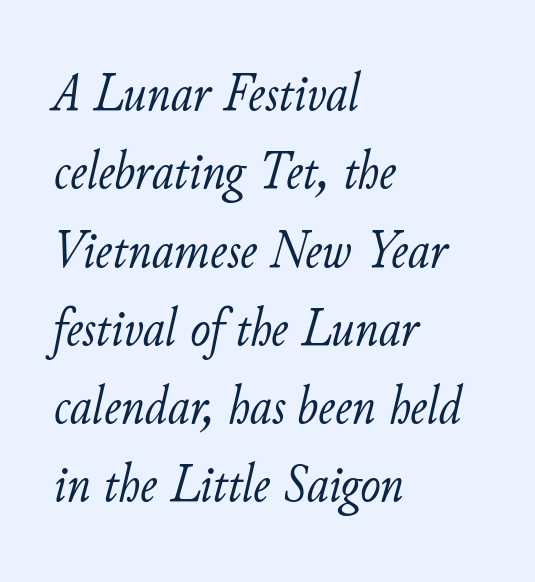
Q: Is the text bold? A: No.
Q: Is the text italic (slanted)? A: Yes, it leans right by about 11 degrees.
Q: Is the text underlined? A: No.
Q: How is the paragraph aligned? A: Left-aligned.
Q: Is the spacing between letters normal or unusually wide? A: Normal.
Q: Is the spacing between lines tight, normal or loose? A: Normal.
Q: Width (condensed, normal, or wide)? A: Normal.
Q: Stroke contrast? A: Low.
Q: x-height? A: Small.
Q: Monospaced? A: No.
